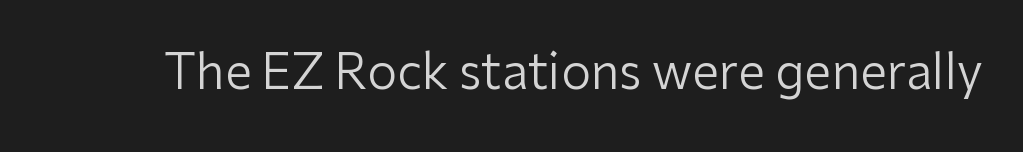
Q: Is the text bold? A: No.
Q: Is the text italic (slanted)? A: No, it is upright.
Q: Is the typeface a serif or a sans-serif typeface? A: Sans-serif.
Q: Is the text underlined? A: No.
Q: Is the spacing between letters normal or unusually wide? A: Normal.
Q: Width (condensed, normal, or wide)? A: Normal.
Q: Stroke contrast? A: Low.
Q: x-height? A: Medium.
Q: Monospaced? A: No.
